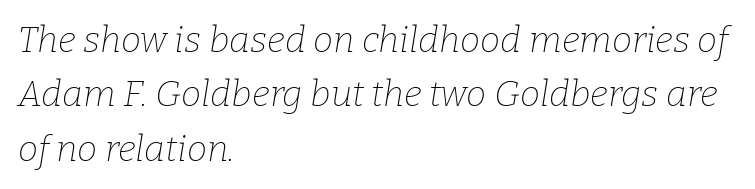
The image shows 36 px thin serif type, italic (leaning right); set left-aligned, normal line spacing (1.51x), normal letter spacing, not underlined; low stroke contrast and a medium x-height.
